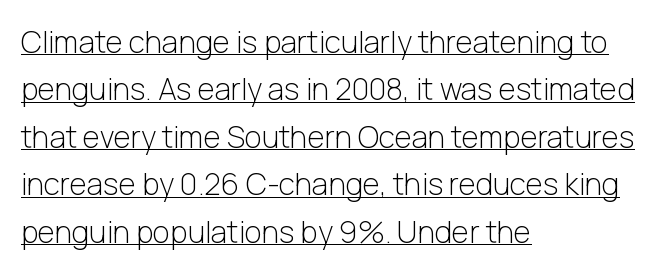
The words here are underlined. Successive baselines arrive at the customary interval. This is roman type, the default non-slanted kind. Vertical stems look standard width or narrower in stroke.
